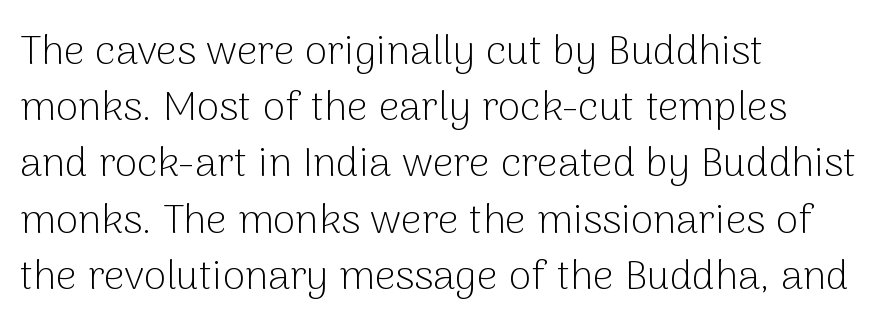
{"serif": "no", "italic": "no", "bold": "no", "weight": "light", "width": "normal", "stroke_contrast": "low", "x_height": "medium", "monospaced": "no", "underline": "no", "align": "left", "line_spacing": "normal", "line_spacing_ratio": 1.37, "letter_spacing": "normal", "letter_spacing_em": 0.0, "glyph_px": 41}
